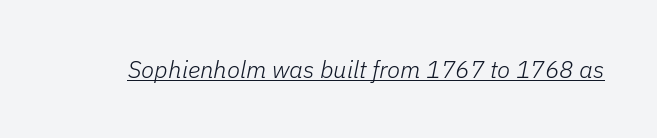
The image shows 24 px text type, italic (leaning right); set normal letter spacing, underlined.
